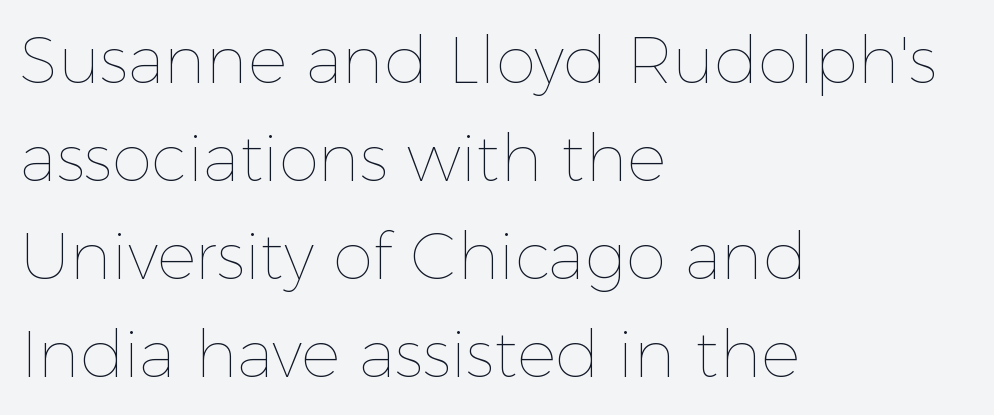
The image shows 65 px thin type, upright; set left-aligned, normal line spacing (1.51x), normal letter spacing, not underlined; a medium x-height.
